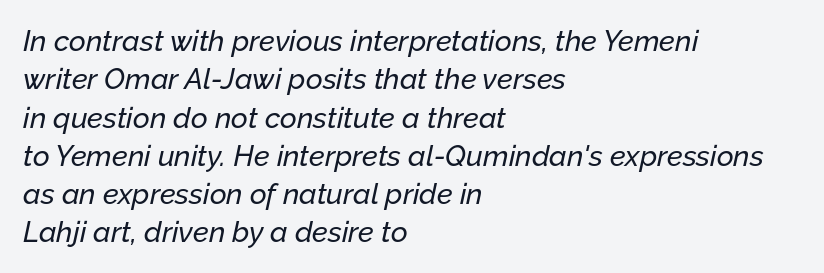
A typesetter would call this proportional, since set widths differ per character. The zone under the glyphs is completely vacant. This block has exactly the height ordinary leading produces. The lines in this sample share a left origin and differ only in where they stop. The axis of the letterforms is tilted away from vertical. Each word holds together tightly as a unit, with standard inter-letter gaps.
